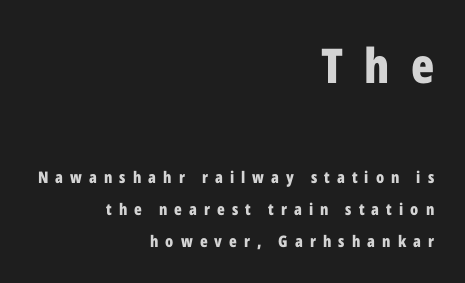
Compared with typical body copy, the letter spacing here is much looser. Note the varied advance widths — an 'i' is clearly narrower than an 'm'. Summary of weight: heavy, a full bold. Anything drawn beneath the words? Only blank space. Each new line begins a long way beneath the previous one.
